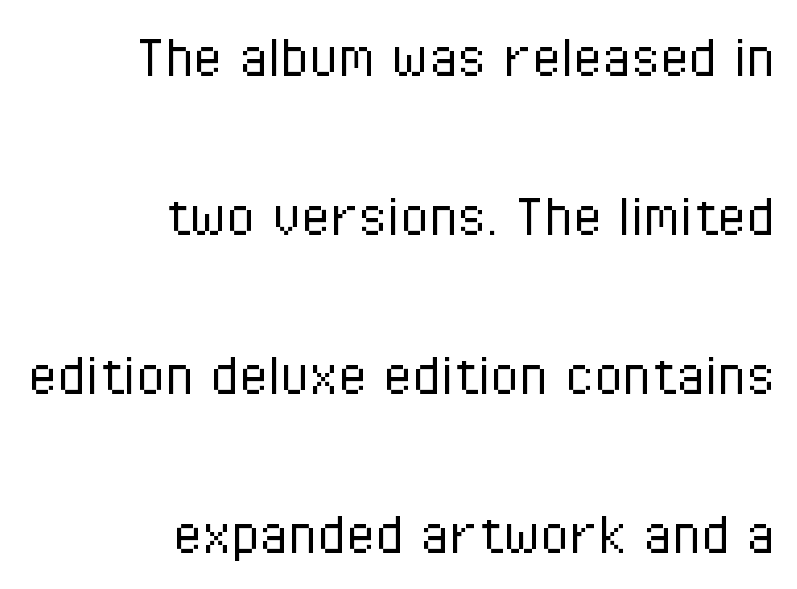
The image shows 66 px light, condensed sans-serif type, upright; set right-aligned, loose line spacing (2.41x), normal letter spacing, not underlined; low stroke contrast and a medium x-height.
